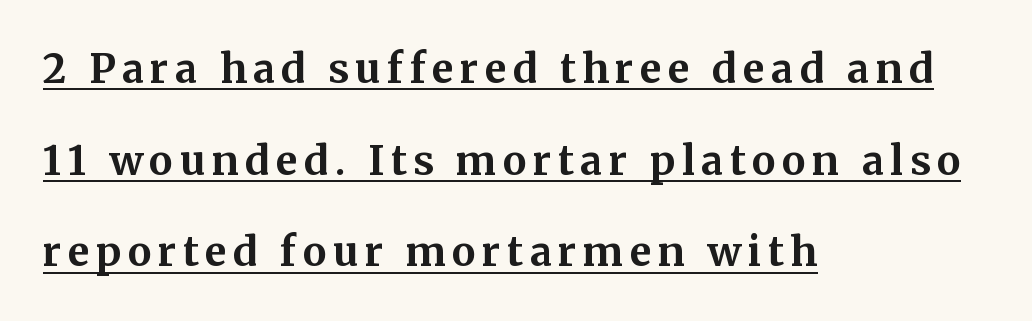
Q: Is the text bold? A: Yes.
Q: Is the text italic (slanted)? A: No, it is upright.
Q: Is the typeface a serif or a sans-serif typeface? A: Serif.
Q: Is the text underlined? A: Yes.
Q: How is the paragraph aligned? A: Left-aligned.
Q: Is the spacing between lines tight, normal or loose? A: Loose.
Q: Width (condensed, normal, or wide)? A: Normal.
Q: Stroke contrast? A: Medium.
Q: x-height? A: Medium.
Q: Monospaced? A: No.
